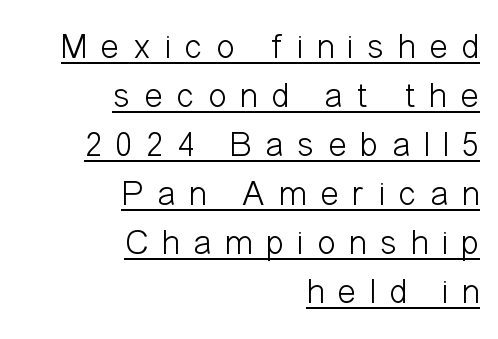
The image shows 35 px light, condensed sans-serif type, upright; set right-aligned, normal line spacing (1.4x), unusually wide letter spacing (+0.39 em), underlined; low stroke contrast and a medium x-height.
